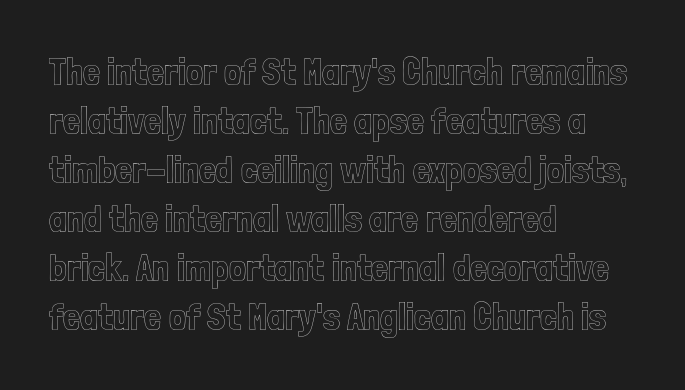
Q: Is the text italic (slanted)? A: No, it is upright.
Q: Is the text underlined? A: No.
Q: How is the paragraph aligned? A: Left-aligned.
Q: Is the spacing between letters normal or unusually wide? A: Normal.
Q: Is the spacing between lines tight, normal or loose? A: Normal.
Q: Width (condensed, normal, or wide)? A: Condensed.
Q: x-height? A: Medium.
Q: Monospaced? A: No.
